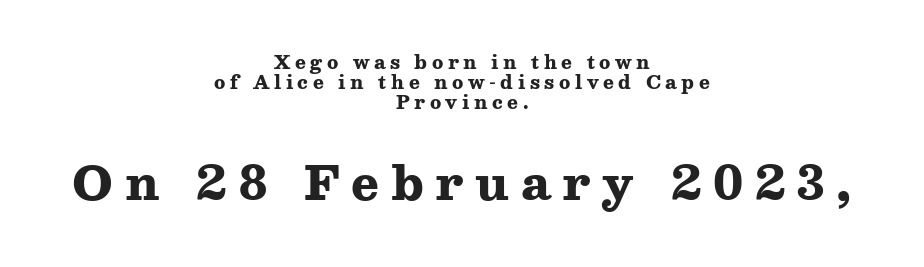
Q: Is the text bold? A: Yes.
Q: Is the text italic (slanted)? A: No, it is upright.
Q: Is the typeface a serif or a sans-serif typeface? A: Serif.
Q: Is the text underlined? A: No.
Q: How is the paragraph aligned? A: Centered.
Q: Is the spacing between letters normal or unusually wide? A: Unusually wide.
Q: Is the spacing between lines tight, normal or loose? A: Tight.
Q: Which block of text is set in a larger size, the first (top) or the second (bottom)? A: The second (bottom) one.
Q: Width (condensed, normal, or wide)? A: Wide.
Q: Stroke contrast? A: Medium.
Q: x-height? A: Medium.
Q: Monospaced? A: No.
